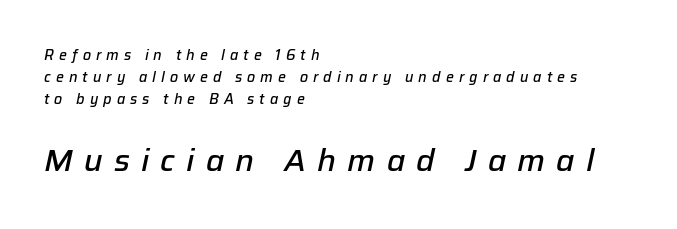
Q: Is the text bold? A: Semi-bold.
Q: Is the text italic (slanted)? A: Yes, it leans right by about 12 degrees.
Q: Is the text underlined? A: No.
Q: How is the paragraph aligned? A: Left-aligned.
Q: Is the spacing between letters normal or unusually wide? A: Unusually wide.
Q: Is the spacing between lines tight, normal or loose? A: Normal.
Q: Which block of text is set in a larger size, the first (top) or the second (bottom)? A: The second (bottom) one.
Q: Width (condensed, normal, or wide)? A: Normal.
Q: Stroke contrast? A: Low.
Q: x-height? A: Medium.
Q: Monospaced? A: No.
